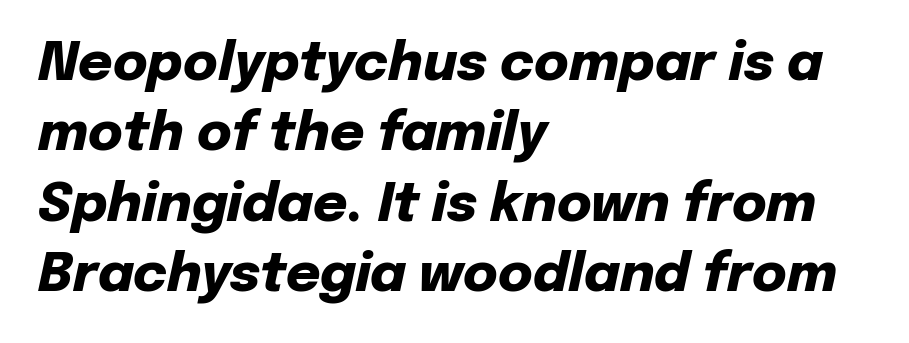
Q: Is the text bold? A: Yes.
Q: Is the text italic (slanted)? A: Yes, it leans right by about 12 degrees.
Q: Is the text underlined? A: No.
Q: How is the paragraph aligned? A: Left-aligned.
Q: Is the spacing between letters normal or unusually wide? A: Normal.
Q: Is the spacing between lines tight, normal or loose? A: Normal.
Q: Width (condensed, normal, or wide)? A: Normal.
Q: Stroke contrast? A: Low.
Q: x-height? A: Medium.
Q: Monospaced? A: No.
